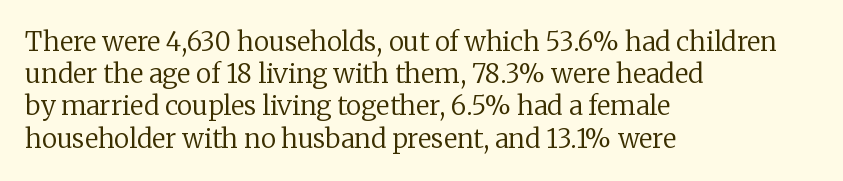
No letter is thick-stroked: the sample isn't bold. The lettering stays uniformly vertical, giving the passage a roman look. This sample uses plain, unmodified letter spacing. These lines stack with their left ends in a neat column. The gap between lines stays unmarked.
